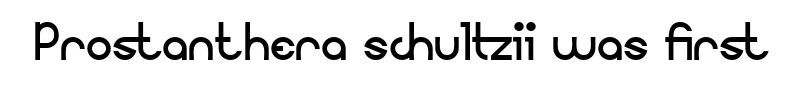
Q: Is the text bold? A: No.
Q: Is the text italic (slanted)? A: No, it is upright.
Q: Is the typeface a serif or a sans-serif typeface? A: Sans-serif.
Q: Is the text underlined? A: No.
Q: Is the spacing between letters normal or unusually wide? A: Normal.
Q: Width (condensed, normal, or wide)? A: Normal.
Q: Stroke contrast? A: Low.
Q: x-height? A: Small.
Q: Monospaced? A: No.
